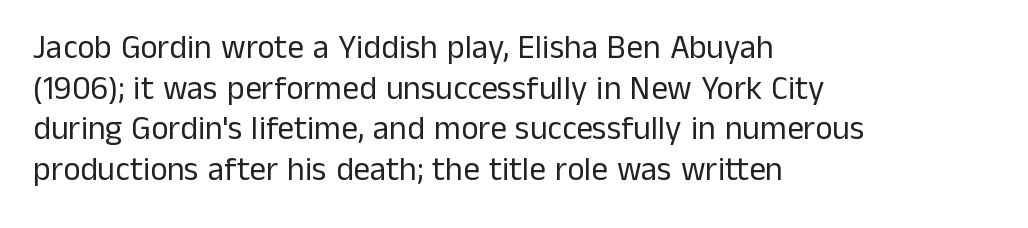
Every stem runs plumb, perpendicular to the baseline. Beneath every word, the page is bare. The weight would be labelled regular, book, light, or lighter still. The passage shown is typed in a proportional face where columns would drift. Stroke terminals: plain, sans-serif. Letter spacing: default.
